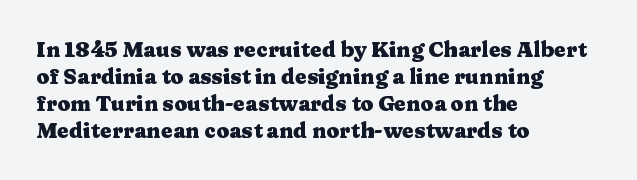
Q: Is the text bold? A: Yes.
Q: Is the text italic (slanted)? A: No, it is upright.
Q: Is the text underlined? A: No.
Q: How is the paragraph aligned? A: Left-aligned.
Q: Is the spacing between letters normal or unusually wide? A: Normal.
Q: Is the spacing between lines tight, normal or loose? A: Normal.
